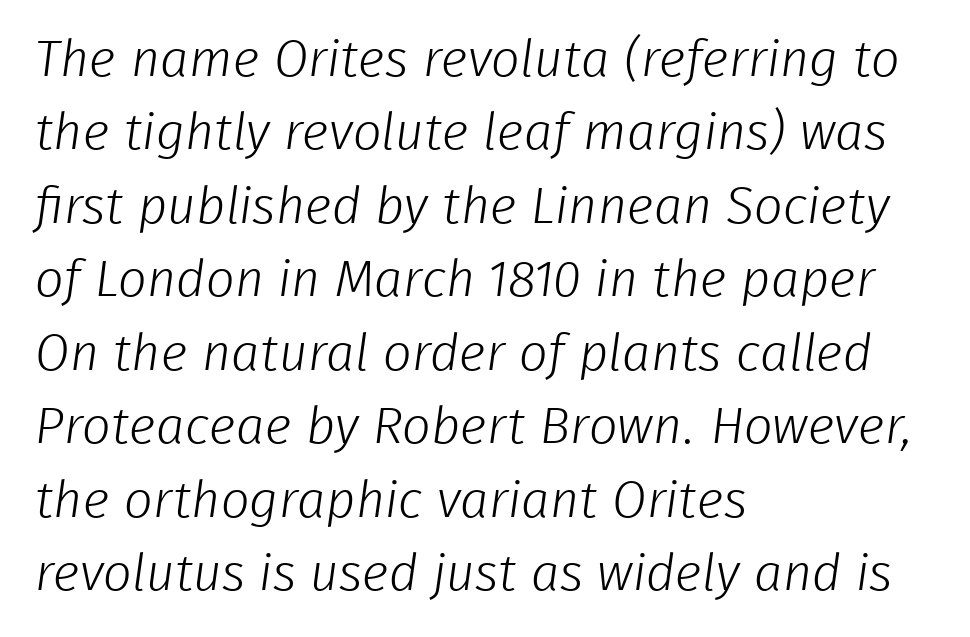
{"serif": "no", "bold": "no", "weight": "light", "width": "normal", "stroke_contrast": "low", "x_height": "medium", "monospaced": "no", "underline": "no", "align": "left", "line_spacing": "normal", "line_spacing_ratio": 1.44, "letter_spacing": "normal", "letter_spacing_em": 0.0, "glyph_px": 51}
